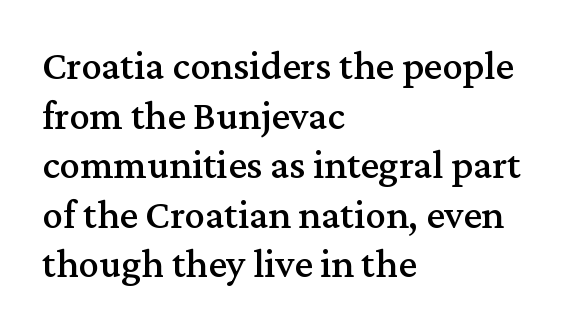
{"serif": "yes", "italic": "no", "width": "normal", "stroke_contrast": "medium", "x_height": "medium", "monospaced": "no", "underline": "no", "align": "left", "line_spacing_ratio": 1.21, "letter_spacing": "normal", "letter_spacing_em": 0.0, "glyph_px": 41}
